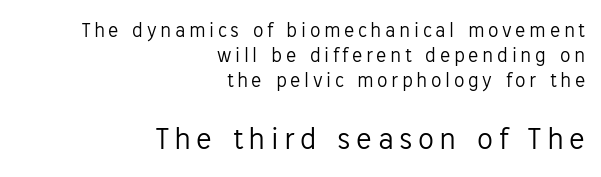
The image shows 32 px light sans-serif type, upright; set right-aligned, line spacing 1.19x, not underlined; the second (bottom) block is 1.52x larger; low stroke contrast and a medium x-height.
